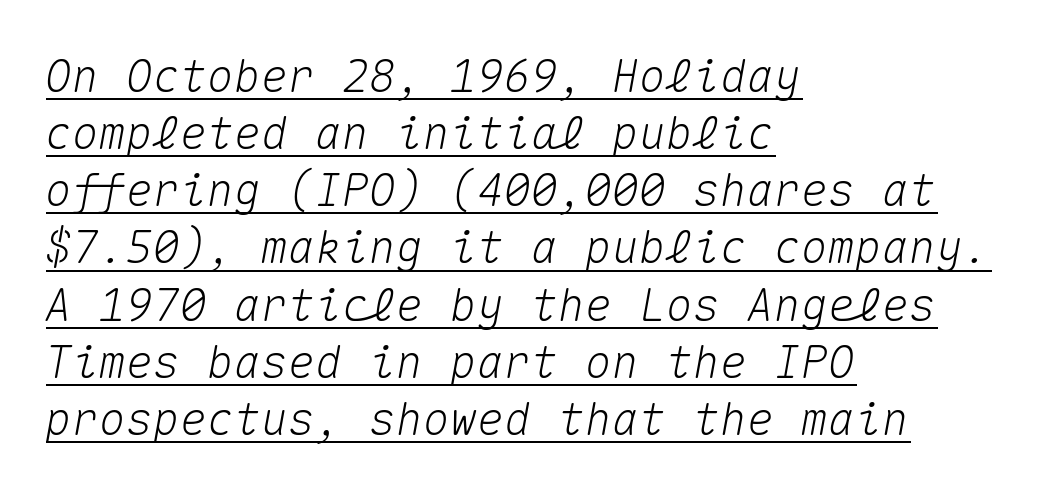
The image shows 45 px text type, italic (leaning right), monospaced; set left-aligned, normal line spacing (1.27x), normal letter spacing, underlined; medium stroke contrast and a medium x-height.
